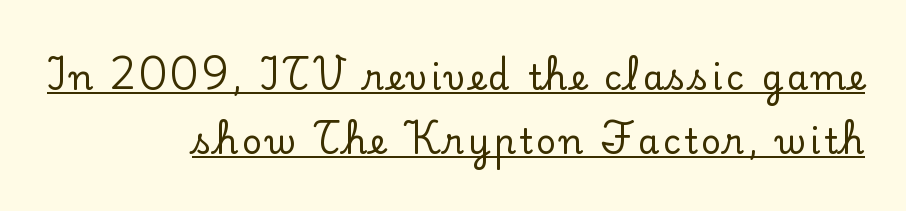
{"serif": "yes", "italic": "no", "width": "normal", "stroke_contrast": "low", "x_height": "small", "monospaced": "no", "underline": "yes", "align": "right", "line_spacing_ratio": 1.87, "glyph_px": 34}
